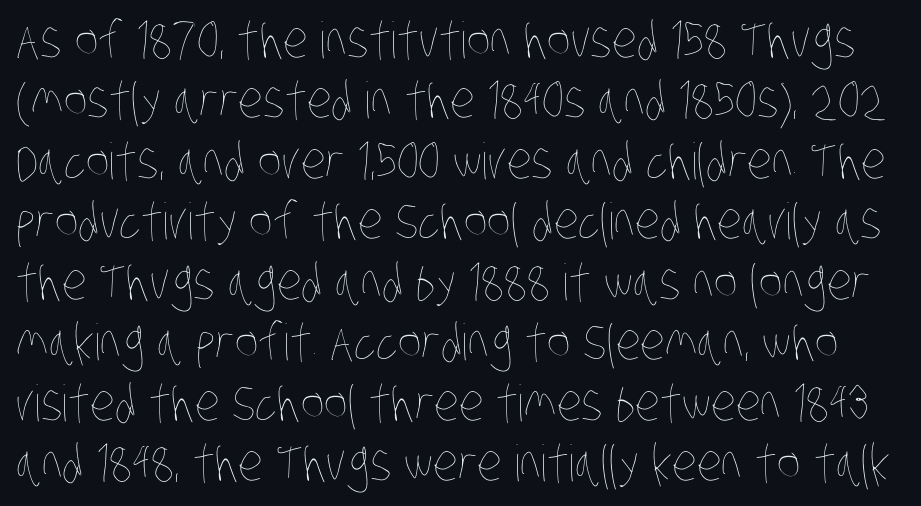
The image shows 50 px thin, condensed type; set line spacing 1.21x, normal letter spacing, not underlined; low stroke contrast and a large x-height.
